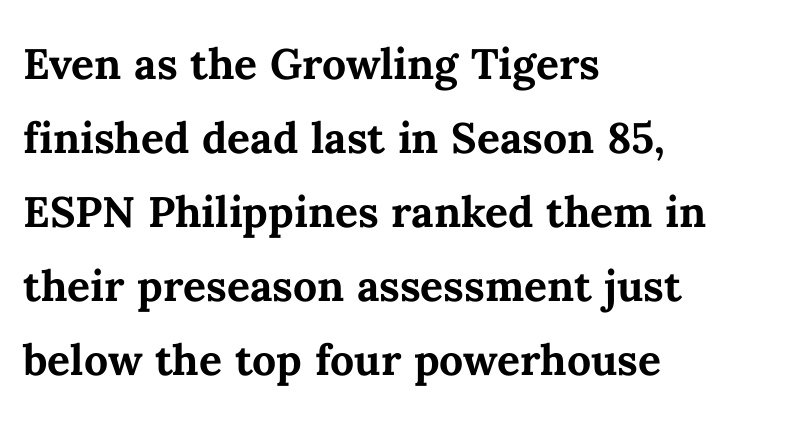
Q: Is the text bold? A: Yes.
Q: Is the text italic (slanted)? A: No, it is upright.
Q: Is the text underlined? A: No.
Q: How is the paragraph aligned? A: Left-aligned.
Q: Is the spacing between letters normal or unusually wide? A: Normal.
Q: Is the spacing between lines tight, normal or loose? A: Normal.
Q: Width (condensed, normal, or wide)? A: Normal.
Q: Stroke contrast? A: Medium.
Q: x-height? A: Medium.
Q: Monospaced? A: No.
